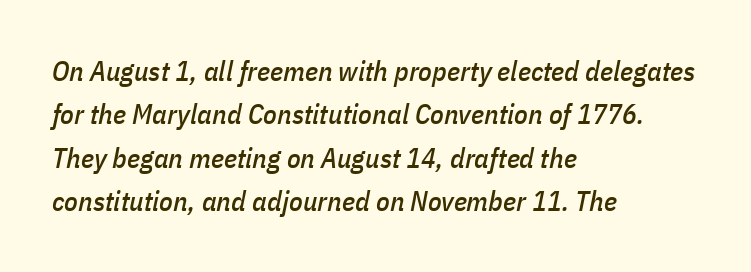
{"italic": "yes", "lean": "right", "slant_degrees": 11, "width": "condensed", "stroke_contrast": "low", "x_height": "medium", "monospaced": "no", "underline": "no", "align": "left", "line_spacing": "normal", "line_spacing_ratio": 1.55, "letter_spacing": "normal", "letter_spacing_em": 0.0, "glyph_px": 28}
